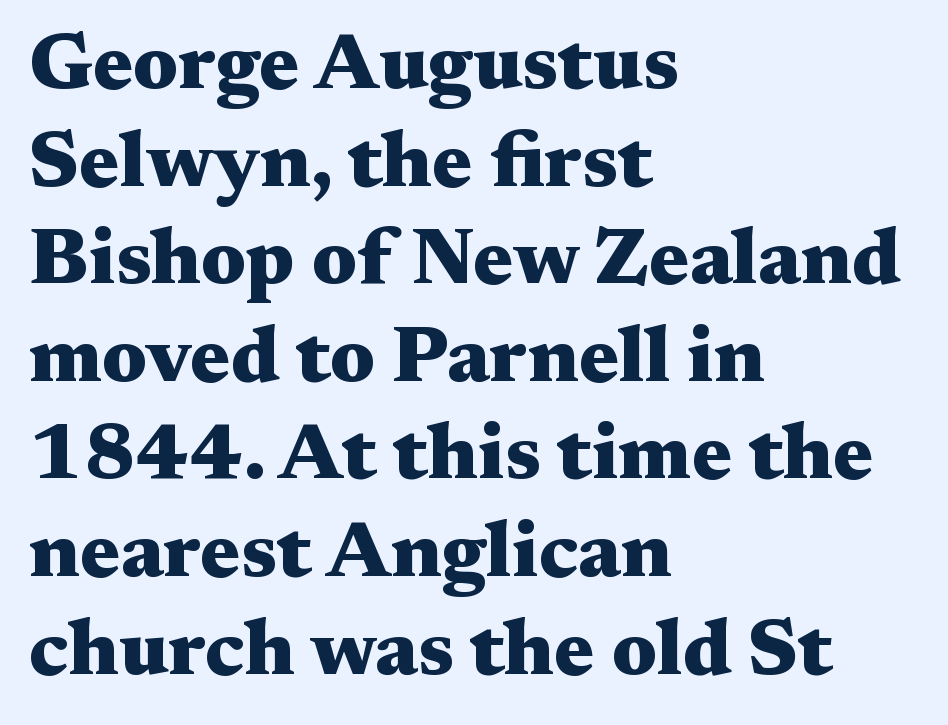
{"serif": "yes", "italic": "no", "bold": "yes", "weight": "heavy", "width": "wide", "stroke_contrast": "medium", "x_height": "medium", "monospaced": "no", "underline": "no", "align": "left", "line_spacing_ratio": 1.22, "letter_spacing": "normal", "letter_spacing_em": 0.0, "glyph_px": 80}
